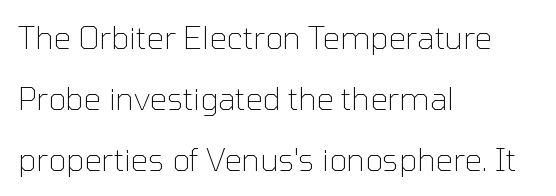
The image shows 31 px thin sans-serif type, upright; set left-aligned, loose line spacing (1.96x), normal letter spacing, not underlined; low stroke contrast and a medium x-height.
